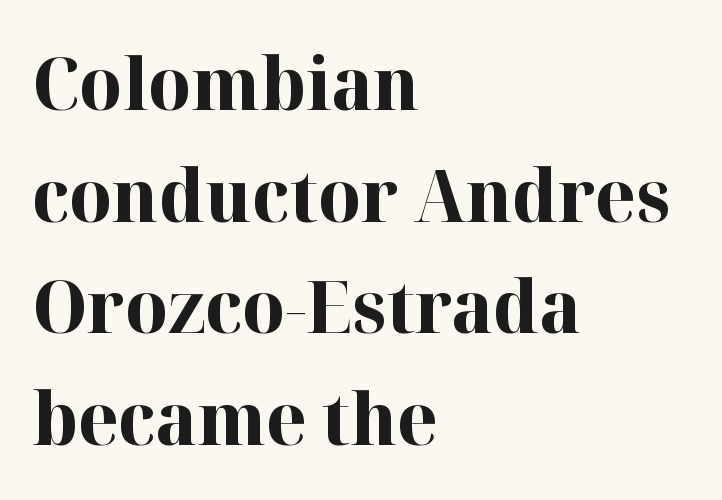
{"serif": "yes", "italic": "no", "bold": "yes", "weight": "bold", "width": "normal", "stroke_contrast": "high", "x_height": "medium", "monospaced": "no", "underline": "no", "align": "left", "line_spacing": "normal", "line_spacing_ratio": 1.53, "letter_spacing": "normal", "letter_spacing_em": 0.0, "glyph_px": 73}
